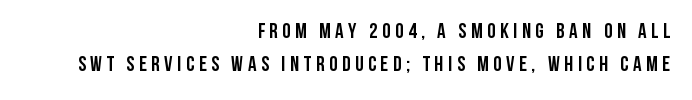
Q: Is the text bold? A: Yes.
Q: Is the text italic (slanted)? A: No, it is upright.
Q: Is the text underlined? A: No.
Q: How is the paragraph aligned? A: Right-aligned.
Q: Is the spacing between letters normal or unusually wide? A: Unusually wide.
Q: Is the spacing between lines tight, normal or loose? A: Normal.
